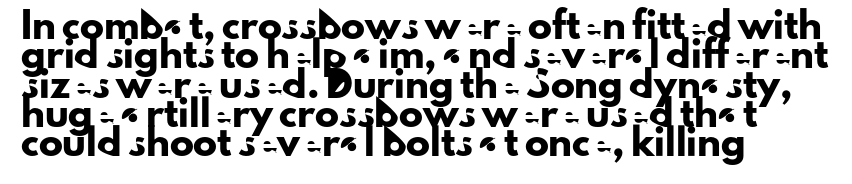
The lettering stays uniformly vertical, giving the passage a roman look. The letterforms sit shoulder to shoulder at normal distance. The setting favours the left margin, as ordinary paragraphs usually do. Decoration check: the copy has no underline.
